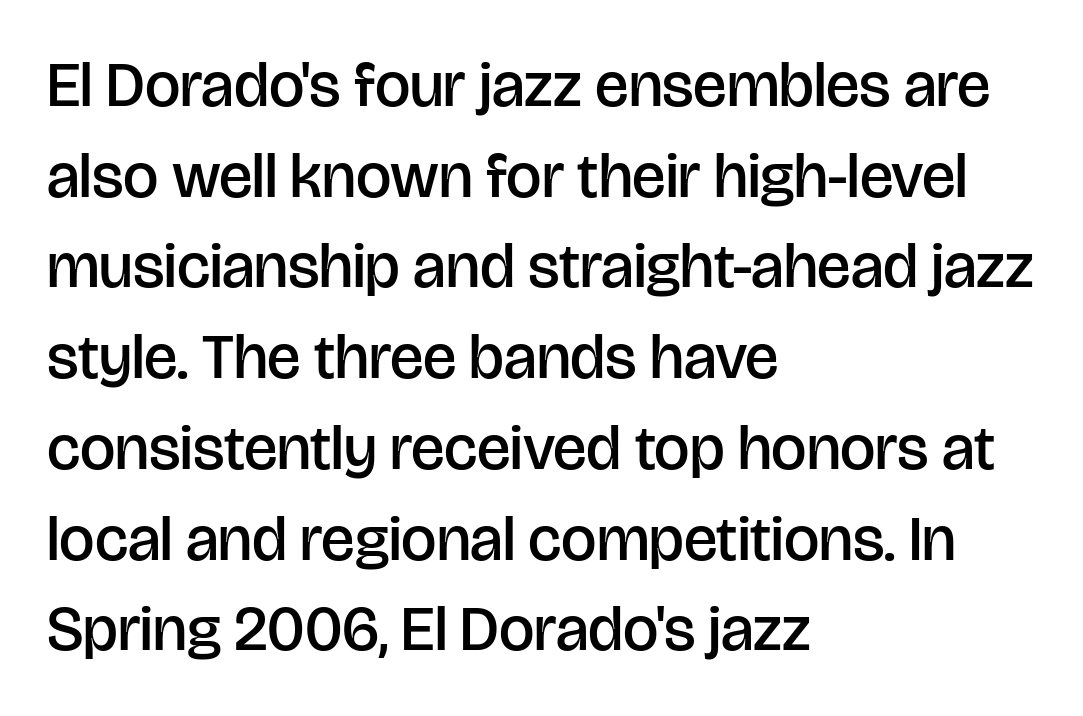
{"serif": "no", "italic": "no", "bold": "semi", "weight": "semibold", "width": "normal", "stroke_contrast": "low", "x_height": "large", "monospaced": "no", "underline": "no", "align": "left", "line_spacing": "normal", "line_spacing_ratio": 1.44, "letter_spacing": "normal", "letter_spacing_em": 0.0, "glyph_px": 63}
